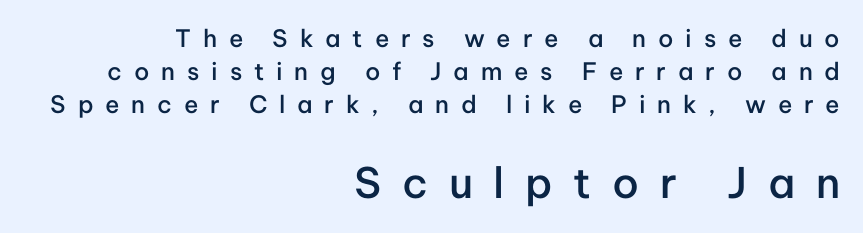
Unlike italic type, these characters show no tilt at all. The passage shown is typeset with a sans-serif family. Between one letter and the next there's a generous, obvious gap. Spacing verdict: proportional, widths tailored to each character. All the whitespace from short lines collects on the left.
